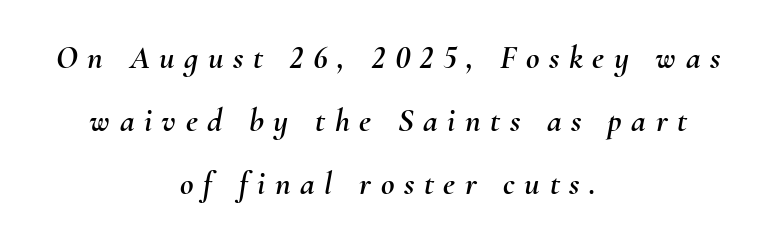
The image shows 33 px text type, italic (leaning right); set centered, loose line spacing (1.91x), unusually wide letter spacing (+0.29 em), not underlined; medium stroke contrast and a small x-height.
